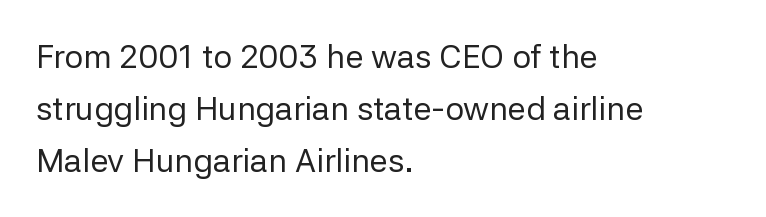
Q: Is the text bold? A: No.
Q: Is the text italic (slanted)? A: No, it is upright.
Q: Is the typeface a serif or a sans-serif typeface? A: Sans-serif.
Q: Is the text underlined? A: No.
Q: How is the paragraph aligned? A: Left-aligned.
Q: Is the spacing between letters normal or unusually wide? A: Normal.
Q: Is the spacing between lines tight, normal or loose? A: Normal.
Q: Width (condensed, normal, or wide)? A: Normal.
Q: Stroke contrast? A: Low.
Q: x-height? A: Medium.
Q: Monospaced? A: No.
